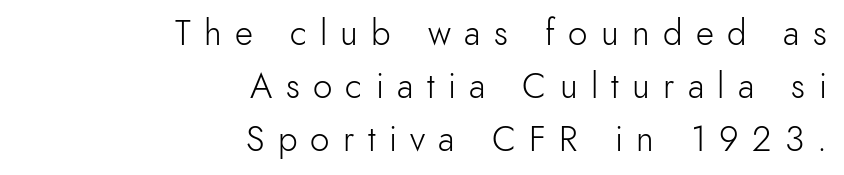
{"serif": "no", "italic": "no", "bold": "no", "weight": "light", "width": "normal", "x_height": "small", "monospaced": "no", "underline": "no", "align": "right", "line_spacing": "normal", "line_spacing_ratio": 1.51, "letter_spacing": "wide", "letter_spacing_em": 0.38, "glyph_px": 35}
